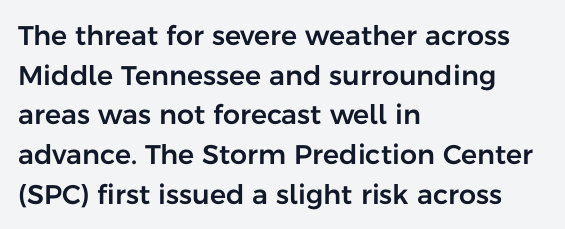
Reading down the column, the eye jumps a familiar distance to each next line. The gaps between neighbouring characters are ordinary and unremarkable. Every character sits straight up, as roman type does. These lines stack with their left ends in a neat column. Bare-footed words on every line.
